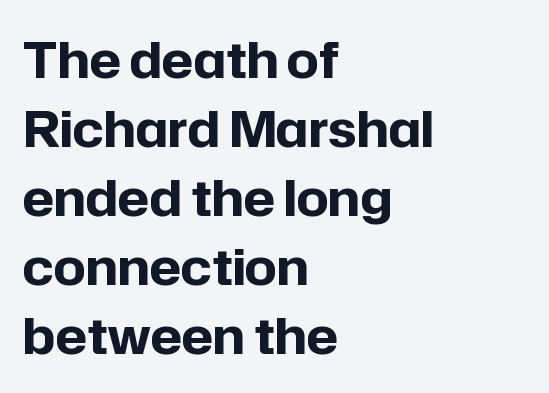
{"serif": "no", "italic": "no", "bold": "yes", "weight": "bold", "width": "normal", "stroke_contrast": "low", "x_height": "medium", "monospaced": "no", "underline": "no", "align": "left", "line_spacing": "normal", "line_spacing_ratio": 1.38, "letter_spacing": "normal", "letter_spacing_em": 0.0, "glyph_px": 50}
